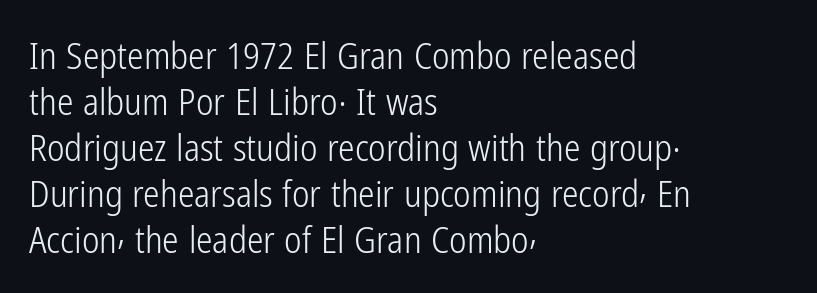
Q: Is the text bold? A: No.
Q: Is the text italic (slanted)? A: No, it is upright.
Q: Is the typeface a serif or a sans-serif typeface? A: Sans-serif.
Q: Is the text underlined? A: No.
Q: How is the paragraph aligned? A: Left-aligned.
Q: Is the spacing between letters normal or unusually wide? A: Normal.
Q: Width (condensed, normal, or wide)? A: Condensed.
Q: Stroke contrast? A: Low.
Q: x-height? A: Medium.
Q: Monospaced? A: No.
